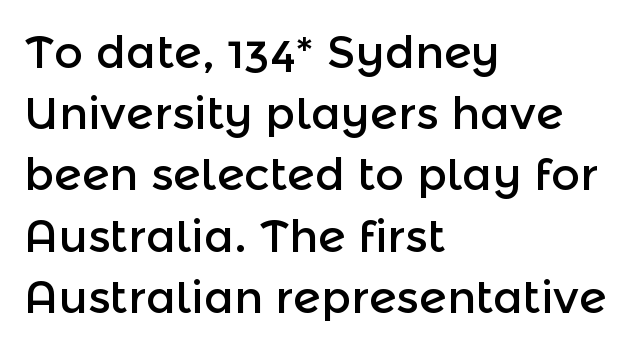
Q: Is the text italic (slanted)? A: No, it is upright.
Q: Is the typeface a serif or a sans-serif typeface? A: Sans-serif.
Q: Is the text underlined? A: No.
Q: How is the paragraph aligned? A: Left-aligned.
Q: Is the spacing between letters normal or unusually wide? A: Normal.
Q: Is the spacing between lines tight, normal or loose? A: Normal.
Q: Width (condensed, normal, or wide)? A: Normal.
Q: x-height? A: Medium.
Q: Monospaced? A: No.
